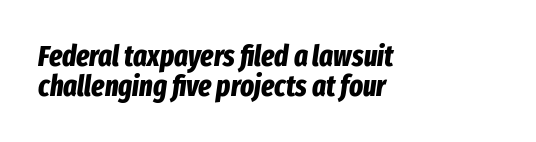
The image shows 29 px bold, condensed type, italic (leaning right); set left-aligned, tight line spacing (1.02x), normal letter spacing, not underlined; low stroke contrast and a medium x-height.
